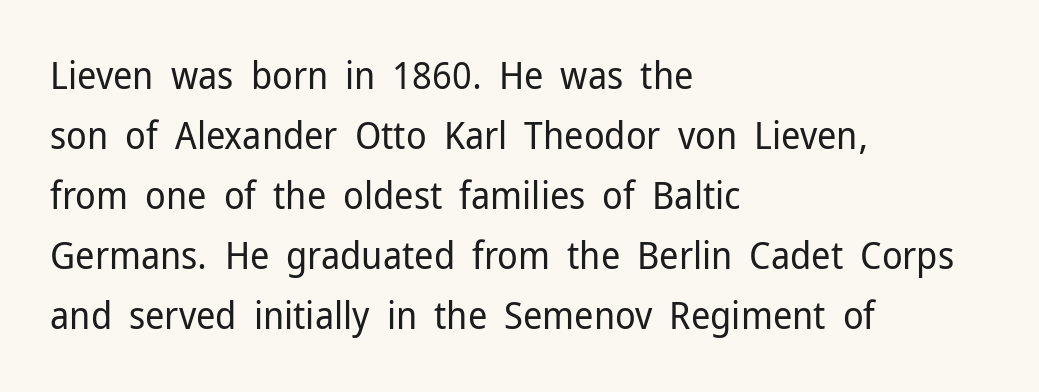
{"serif": "no", "italic": "no", "bold": "no", "weight": "regular", "width": "normal", "stroke_contrast": "low", "x_height": "medium", "monospaced": "no", "underline": "no", "align": "left", "line_spacing": "normal", "line_spacing_ratio": 1.58, "letter_spacing": "normal", "letter_spacing_em": 0.0, "glyph_px": 38}
